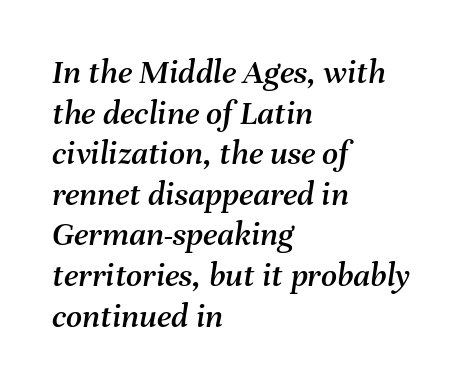
The image shows 35 px text type, italic (leaning right); set left-aligned, line spacing 1.16x, normal letter spacing, not underlined; medium stroke contrast and a medium x-height.
